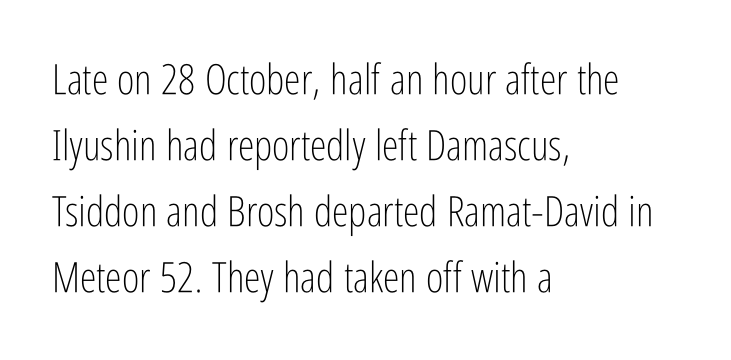
{"serif": "no", "italic": "no", "bold": "no", "weight": "light", "width": "condensed", "stroke_contrast": "low", "x_height": "medium", "monospaced": "no", "underline": "no", "align": "left", "line_spacing": "normal", "line_spacing_ratio": 1.57, "letter_spacing": "normal", "letter_spacing_em": 0.0, "glyph_px": 42}
